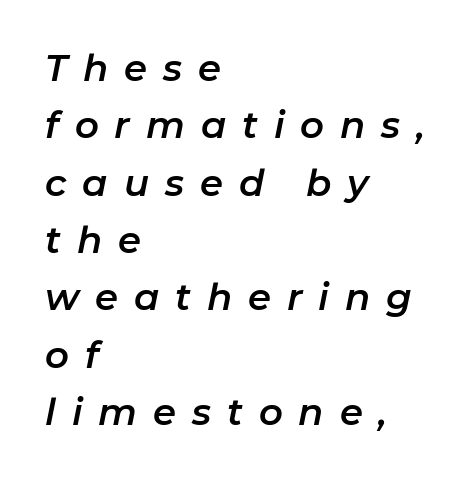
Q: Is the text italic (slanted)? A: Yes, it leans right by about 11 degrees.
Q: Is the text underlined? A: No.
Q: How is the paragraph aligned? A: Left-aligned.
Q: Is the spacing between letters normal or unusually wide? A: Unusually wide.
Q: Is the spacing between lines tight, normal or loose? A: Normal.
Q: Width (condensed, normal, or wide)? A: Normal.
Q: Stroke contrast? A: Low.
Q: x-height? A: Medium.
Q: Monospaced? A: No.
